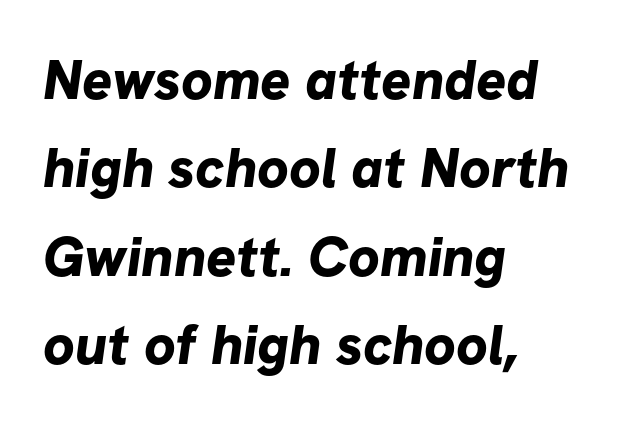
The image shows 56 px bold sans-serif type; set left-aligned, normal line spacing (1.58x), normal letter spacing, not underlined; low stroke contrast and a medium x-height.
